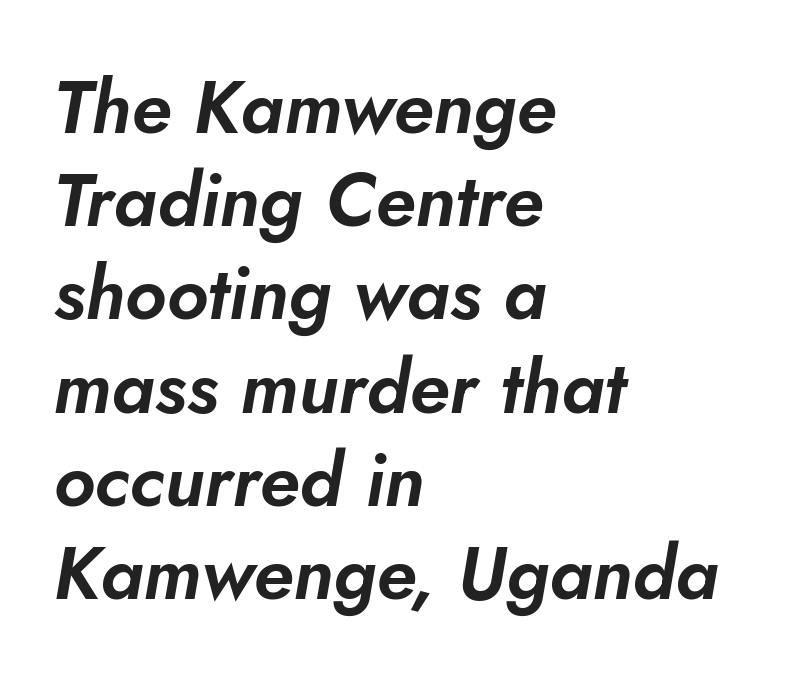
Q: Is the text italic (slanted)? A: Yes, it leans right by about 5 degrees.
Q: Is the text underlined? A: No.
Q: How is the paragraph aligned? A: Left-aligned.
Q: Is the spacing between letters normal or unusually wide? A: Normal.
Q: Is the spacing between lines tight, normal or loose? A: Normal.
Q: Width (condensed, normal, or wide)? A: Normal.
Q: Stroke contrast? A: Low.
Q: x-height? A: Small.
Q: Monospaced? A: No.
